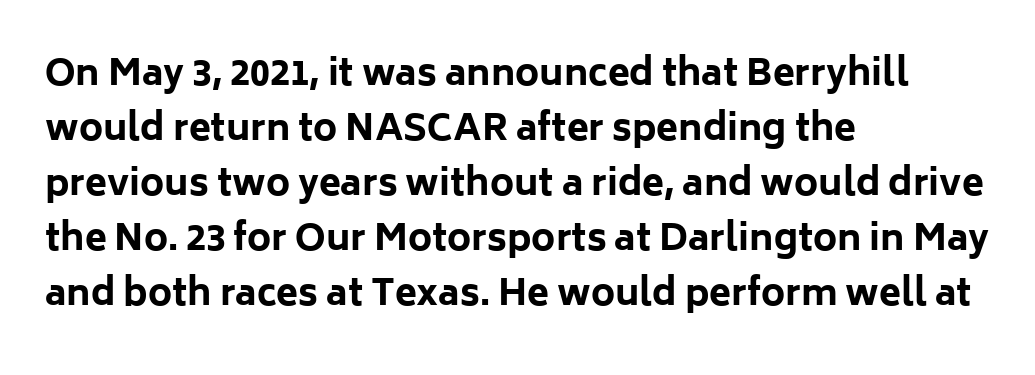
The type sits square on the baseline with zero lean. Does the leading feel generous? No, just average. Typesetter's note: full bold, strokes at maximum text heaviness. Note: no serifs on the glyphs.
